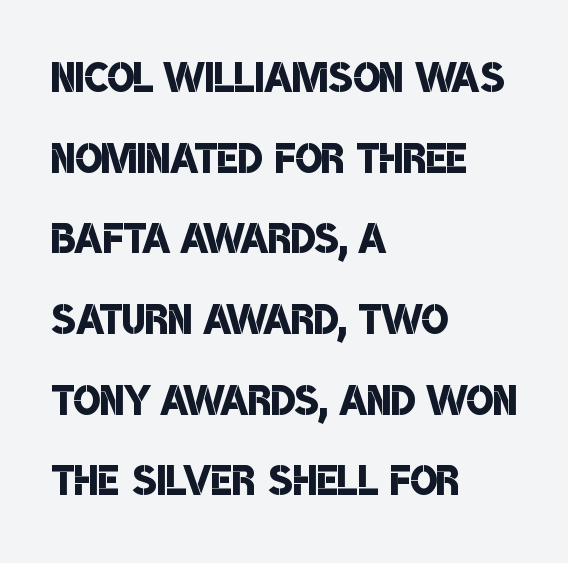
The letters advance in unequal steps, a hallmark of proportional type. What weight is shown? A semibold, between regular and bold. The paragraph has a hard left edge and a soft right edge. The designer went with a sans here, leaving each stem footless.
